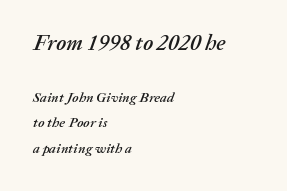
Alignment: flush left. The type is set solid horizontally, with unmodified tracking. Check under the words: just untouched page. Here the first block reads like a headline and the second like body copy. It's the slanting kind of type.
